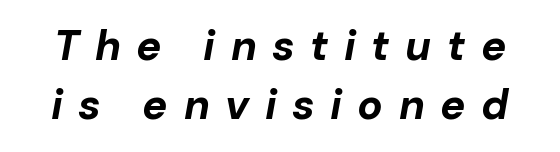
The zone under the glyphs is completely vacant. Emphasis by weight is at full strength: bold. Look at the tracking — it's clearly loosened, letters drifting apart. There's an unmistakable incline to the writing here. The lines sit at an ordinary, default distance from one another.
